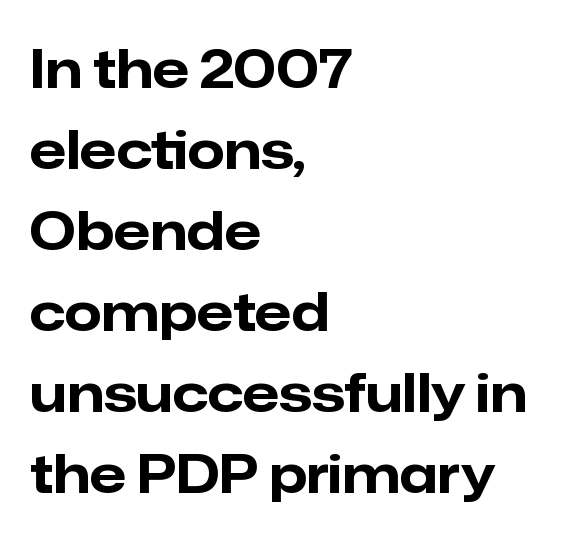
Q: Is the text bold? A: Yes.
Q: Is the text italic (slanted)? A: No, it is upright.
Q: Is the typeface a serif or a sans-serif typeface? A: Sans-serif.
Q: Is the text underlined? A: No.
Q: How is the paragraph aligned? A: Left-aligned.
Q: Is the spacing between letters normal or unusually wide? A: Normal.
Q: Is the spacing between lines tight, normal or loose? A: Normal.
Q: Width (condensed, normal, or wide)? A: Normal.
Q: Stroke contrast? A: Low.
Q: x-height? A: Medium.
Q: Monospaced? A: No.
